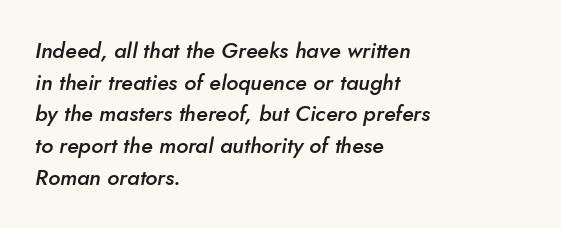
Characters follow at the spacing the type designer built in. The rendering uses a semibold face; strokes are thickened but not to full bold. Summary of vertical rhythm: regular, with standard interline spacing. The glyphs are unaccompanied by any horizontal stroke below them. The passage is arranged the way most books set body copy — flush left. A typesetter would mark this as italic.
